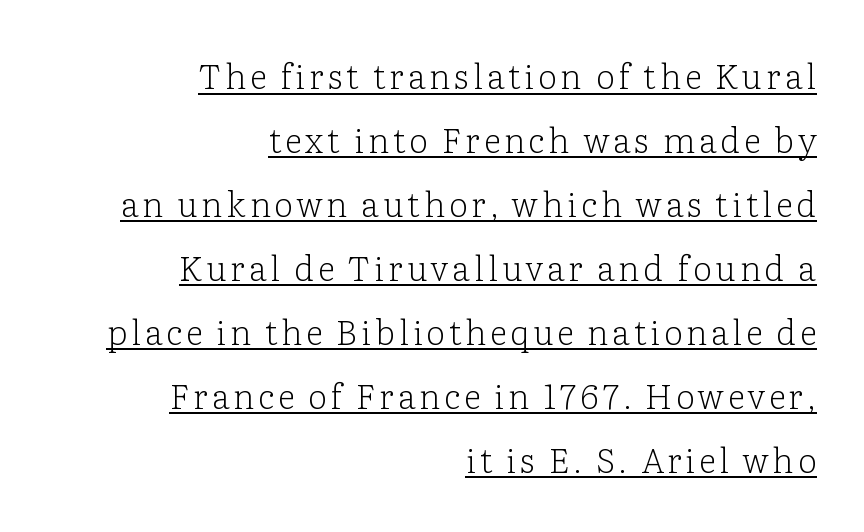
{"serif": "yes", "italic": "no", "bold": "no", "weight": "light", "width": "normal", "stroke_contrast": "low", "x_height": "medium", "monospaced": "no", "underline": "yes", "align": "right", "line_spacing_ratio": 1.88, "glyph_px": 34}
